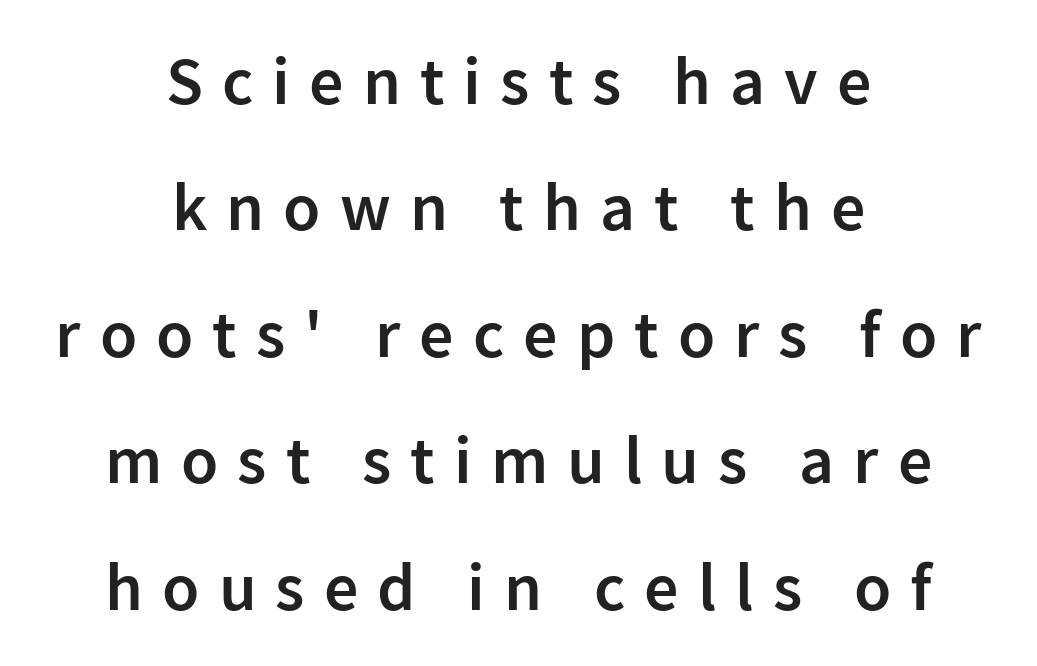
Spacing verdict: proportional, widths tailored to each character. Its strokes are somewhat broadened, the hallmark of semibold type. Rendered with straight, roman letterforms. Each letter's strokes conclude bluntly, with no projecting serifs. The text block is weighted toward neither margin, spreading evenly from the middle. The tracking jumps out immediately: characters are airy and widely separated.
